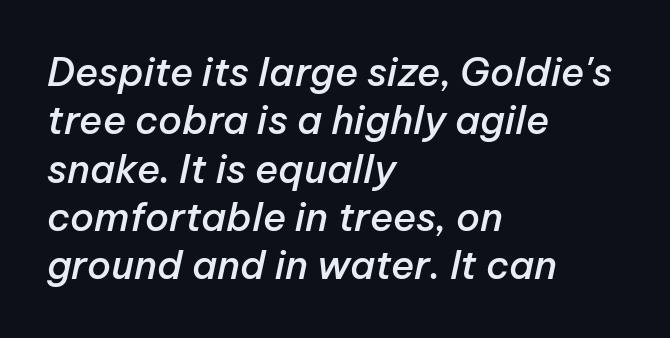
{"italic": "yes", "lean": "right", "slant_degrees": 12, "bold": "semi", "weight": "semibold", "width": "normal", "stroke_contrast": "low", "x_height": "medium", "monospaced": "no", "underline": "no", "align": "left", "line_spacing_ratio": 1.24, "letter_spacing": "normal", "letter_spacing_em": 0.0, "glyph_px": 39}
